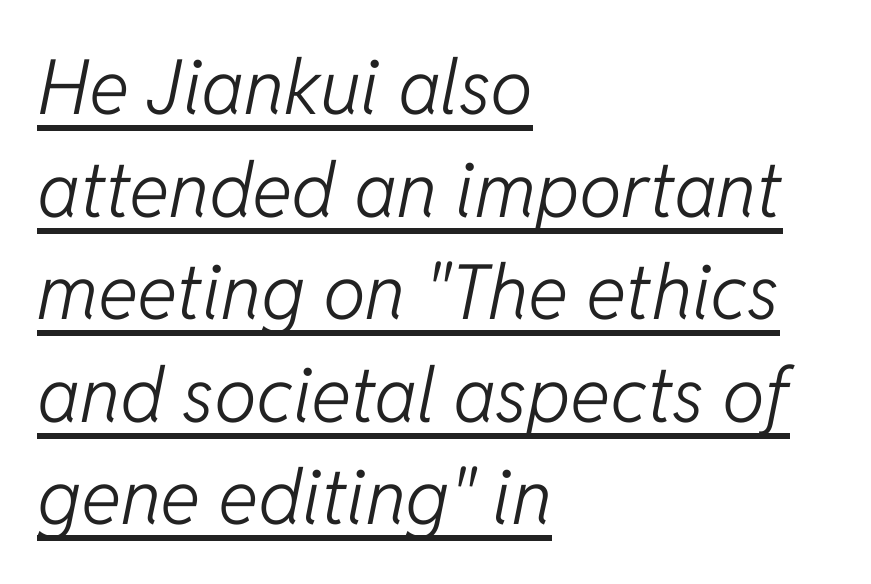
Q: Is the text bold? A: No.
Q: Is the text italic (slanted)? A: Yes, it leans right by about 11 degrees.
Q: Is the text underlined? A: Yes.
Q: How is the paragraph aligned? A: Left-aligned.
Q: Is the spacing between letters normal or unusually wide? A: Normal.
Q: Is the spacing between lines tight, normal or loose? A: Normal.
Q: Width (condensed, normal, or wide)? A: Normal.
Q: Stroke contrast? A: Low.
Q: x-height? A: Medium.
Q: Monospaced? A: No.
